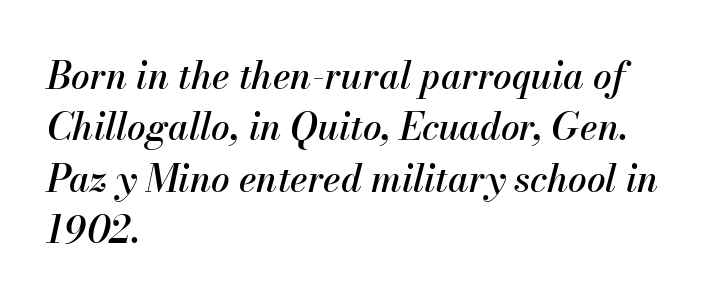
The image shows 37 px text type, italic (leaning right); set left-aligned, normal line spacing (1.39x), normal letter spacing, not underlined; medium stroke contrast and a small x-height.
